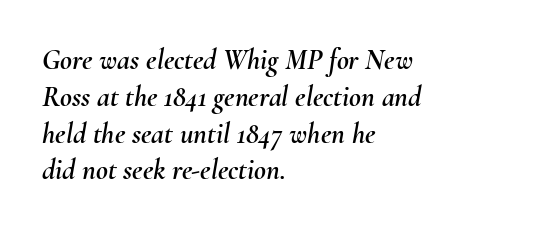
The lines sit at an ordinary, default distance from one another. Tall strokes in this sample are angled rather than plumb. Nothing unusual about the tracking: characters are spaced as the font intends. Short and long lines alike share a common starting point at left.
